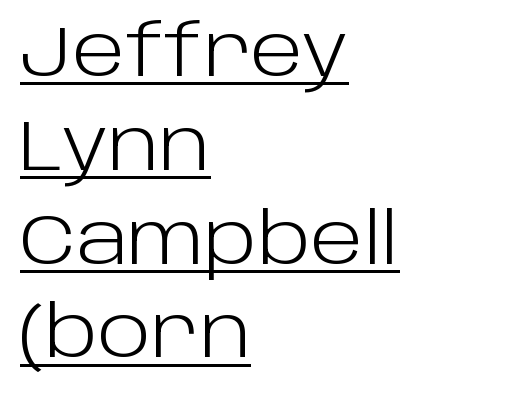
The image shows 70 px light sans-serif type, upright; set left-aligned, normal line spacing (1.34x), normal letter spacing, underlined; low stroke contrast and a large x-height.
